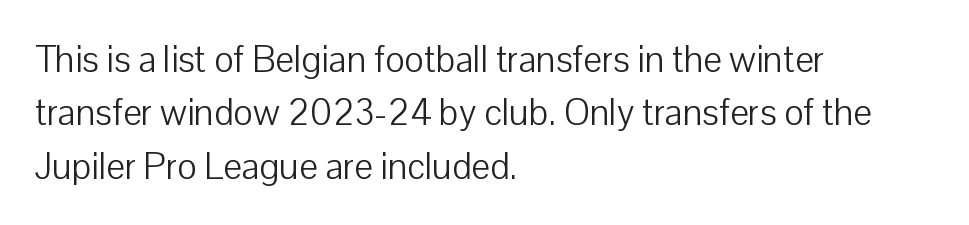
Q: Is the text bold? A: No.
Q: Is the text italic (slanted)? A: No, it is upright.
Q: Is the typeface a serif or a sans-serif typeface? A: Sans-serif.
Q: Is the text underlined? A: No.
Q: How is the paragraph aligned? A: Left-aligned.
Q: Is the spacing between letters normal or unusually wide? A: Normal.
Q: Is the spacing between lines tight, normal or loose? A: Normal.
Q: Width (condensed, normal, or wide)? A: Normal.
Q: Stroke contrast? A: Low.
Q: x-height? A: Medium.
Q: Monospaced? A: No.
